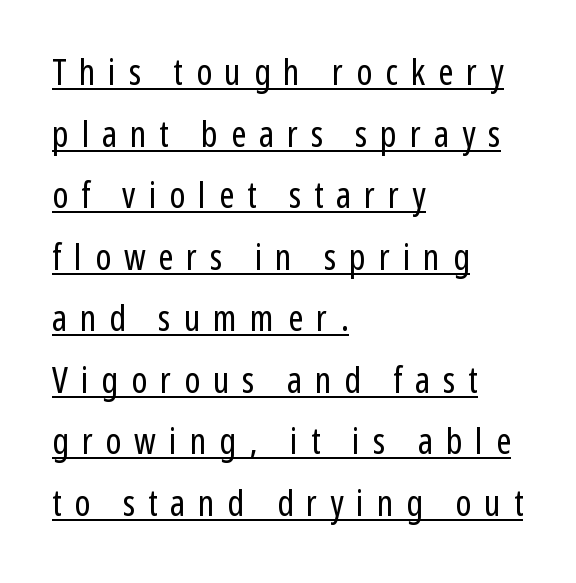
Q: Is the text bold? A: No.
Q: Is the text italic (slanted)? A: No, it is upright.
Q: Is the typeface a serif or a sans-serif typeface? A: Sans-serif.
Q: Is the text underlined? A: Yes.
Q: How is the paragraph aligned? A: Left-aligned.
Q: Is the spacing between letters normal or unusually wide? A: Unusually wide.
Q: Width (condensed, normal, or wide)? A: Condensed.
Q: Stroke contrast? A: Low.
Q: x-height? A: Medium.
Q: Monospaced? A: No.
